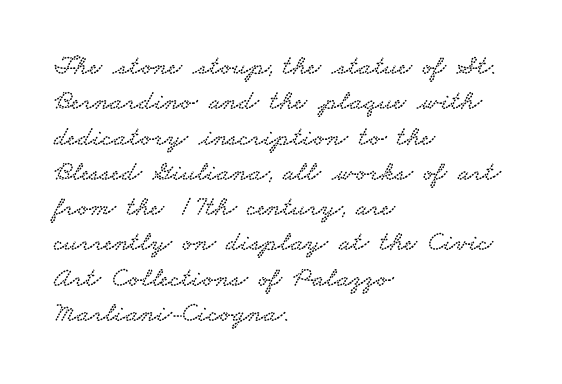
The image shows 28 px wide type; set left-aligned, normal line spacing (1.26x), normal letter spacing, not underlined; low stroke contrast and a small x-height.
